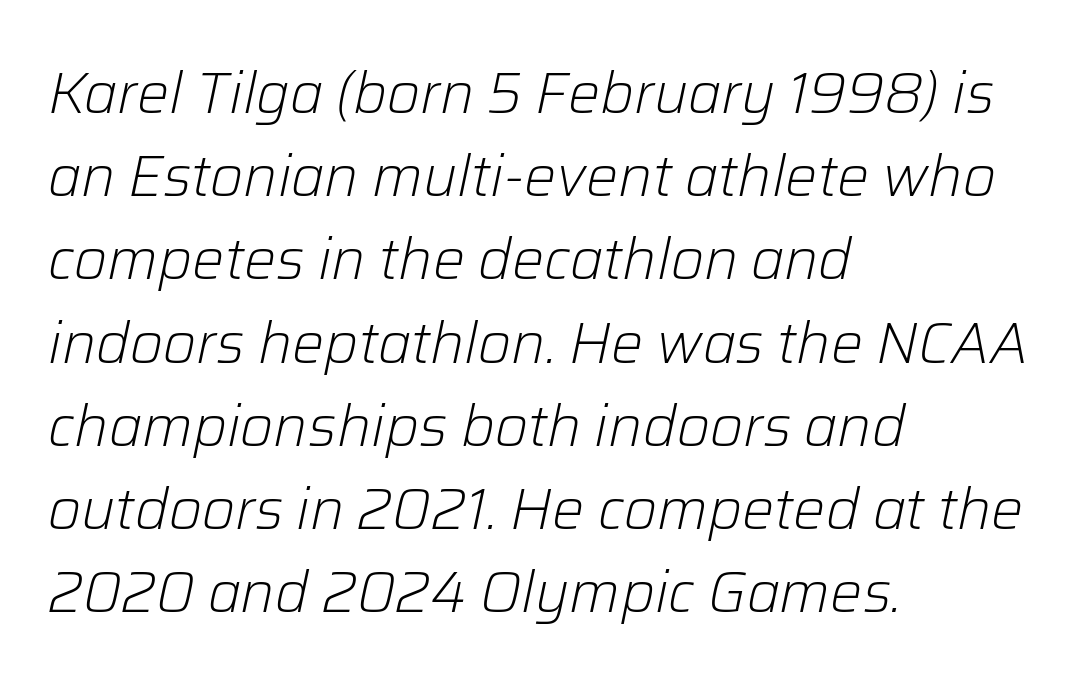
The image shows 57 px light type, italic (leaning right); set left-aligned, normal line spacing (1.46x), normal letter spacing, not underlined; low stroke contrast and a medium x-height.
